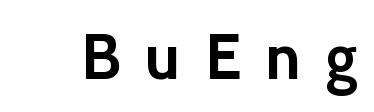
{"serif": "no", "italic": "no", "bold": "yes", "weight": "semibold", "width": "normal", "stroke_contrast": "low", "x_height": "medium", "monospaced": "no", "underline": "no", "letter_spacing": "wide", "letter_spacing_em": 0.38, "glyph_px": 64}
